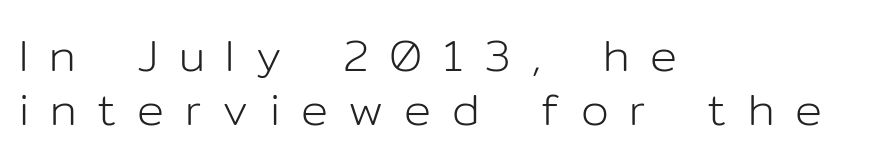
{"serif": "no", "italic": "no", "bold": "no", "weight": "light", "width": "normal", "stroke_contrast": "low", "x_height": "medium", "monospaced": "no", "underline": "no", "align": "left", "line_spacing_ratio": 1.19, "letter_spacing": "wide", "letter_spacing_em": 0.46, "glyph_px": 45}
